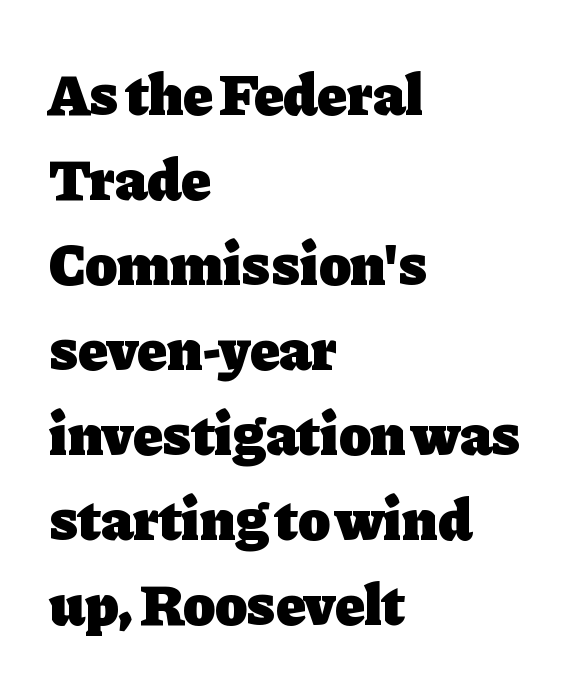
{"serif": "yes", "italic": "no", "bold": "yes", "weight": "heavy", "width": "normal", "stroke_contrast": "low", "x_height": "medium", "monospaced": "no", "underline": "no", "align": "left", "line_spacing": "normal", "line_spacing_ratio": 1.44, "letter_spacing": "normal", "letter_spacing_em": 0.0, "glyph_px": 59}
